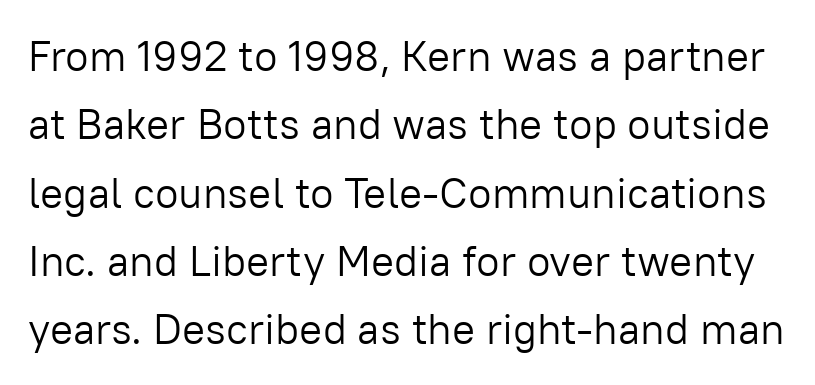
Each row of text sits above clean, open space. Weight class: somewhere from thin through regular. Spacing verdict: proportional, widths tailored to each character. This rendering leaves character spacing at its baseline value. Honestly, the row spacing looks completely unremarkable. Unlike italic type, these characters show no tilt at all.
